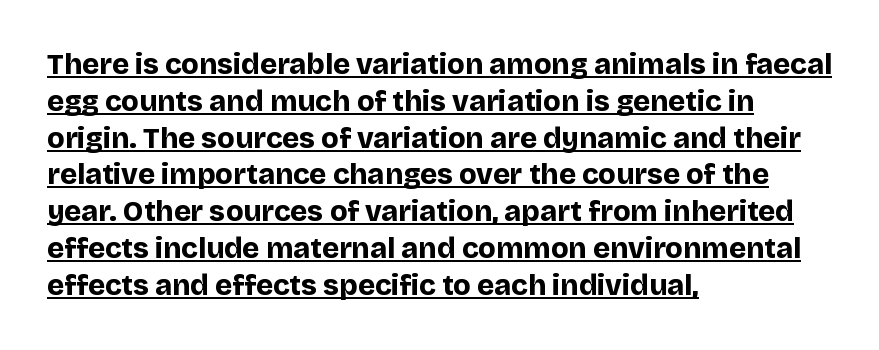
The passage shown is underscored from start to finish. Do the letters lean? They stand straight. Compared with a centered layout, this one pins lines to the left instead. Character widths vary here, with narrow letters taking less room than wide ones. Regular leading.
